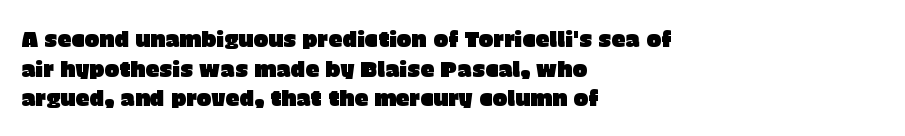
The passage shown stacks its lines at a standard gap. Look at the tracking — it's just the regular setting, nothing added. A typesetter would mark this as roman, not italic. Underlining? Definitely not there. One-word summary of the alignment: left.
